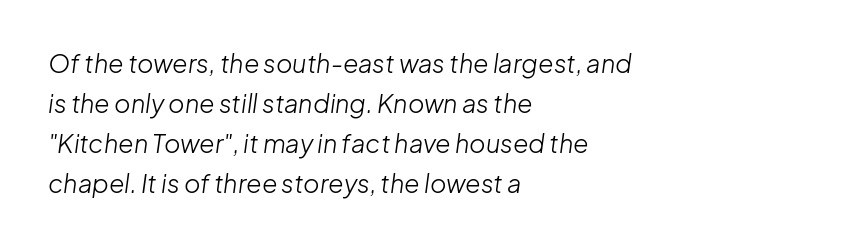
{"italic": "yes", "lean": "right", "slant_degrees": 8, "bold": "no", "underline": "no", "align": "left", "line_spacing": "normal", "line_spacing_ratio": 1.6, "letter_spacing": "normal", "letter_spacing_em": 0.0, "glyph_px": 25}
